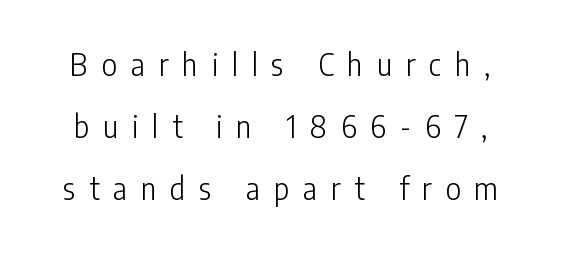
Q: Is the text bold? A: No.
Q: Is the text italic (slanted)? A: No, it is upright.
Q: Is the typeface a serif or a sans-serif typeface? A: Sans-serif.
Q: Is the text underlined? A: No.
Q: Is the spacing between letters normal or unusually wide? A: Unusually wide.
Q: Is the spacing between lines tight, normal or loose? A: Loose.
Q: Width (condensed, normal, or wide)? A: Condensed.
Q: Stroke contrast? A: Low.
Q: x-height? A: Medium.
Q: Monospaced? A: No.
